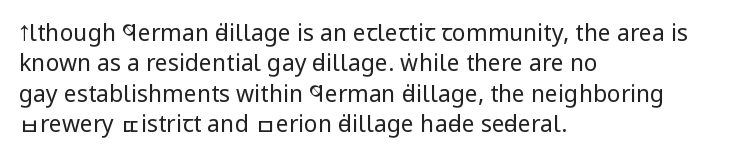
The image shows 23 px text type, upright; set left-aligned, normal line spacing (1.32x), normal letter spacing, not underlined.
